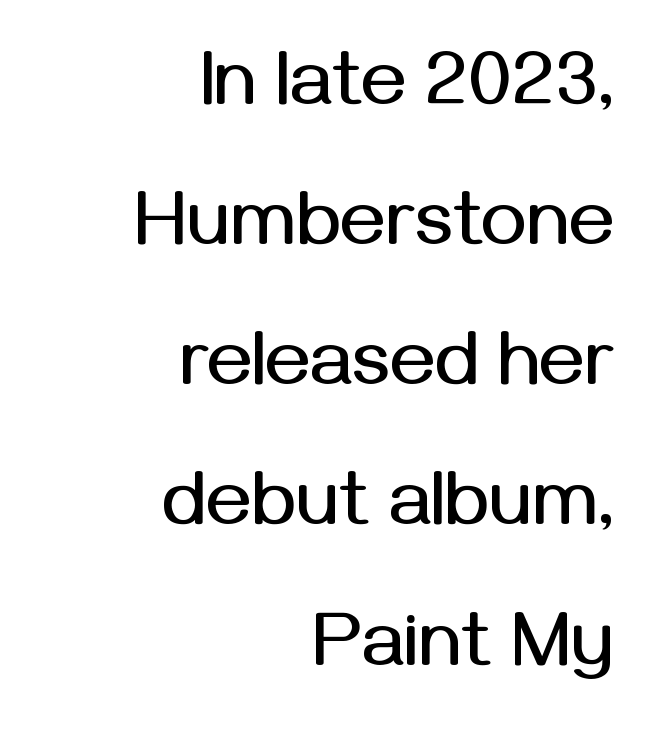
These lines are rendered in a variable-pitch font. Where is the straight margin? On the right. Does the type have serifs? No, each stem ends abruptly. These lines were composed using upright roman letters. How are the letters spaced? Ordinarily, with no added tracking.
